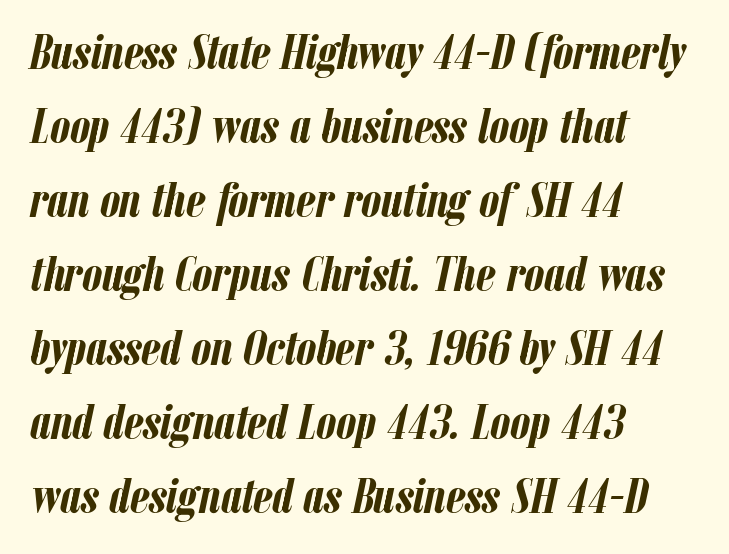
The foot of each line stays bare and open. Quick note: italic. One glance says typical: line gaps are just what's usual. Proportional: the letters do not fall into vertical columns. Line starts are locked; line ends wander.
